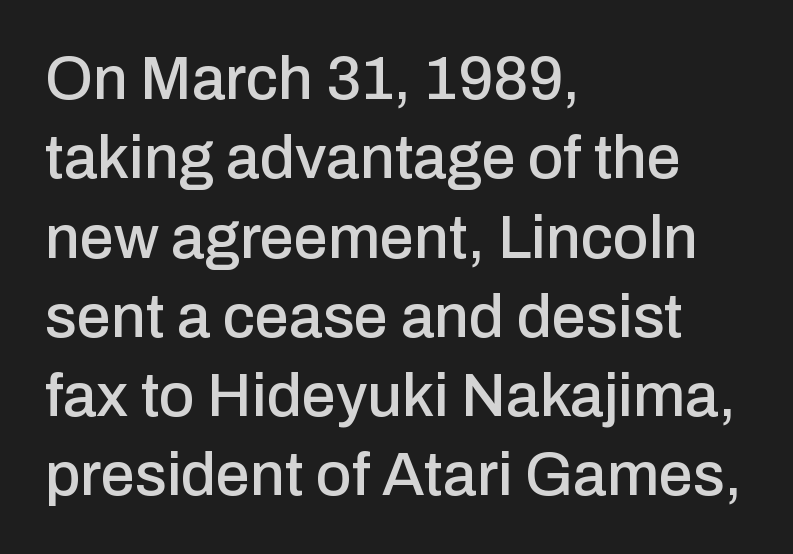
The image shows 61 px sans-serif type, upright; set left-aligned, normal line spacing (1.3x), normal letter spacing, not underlined; low stroke contrast and a medium x-height.
